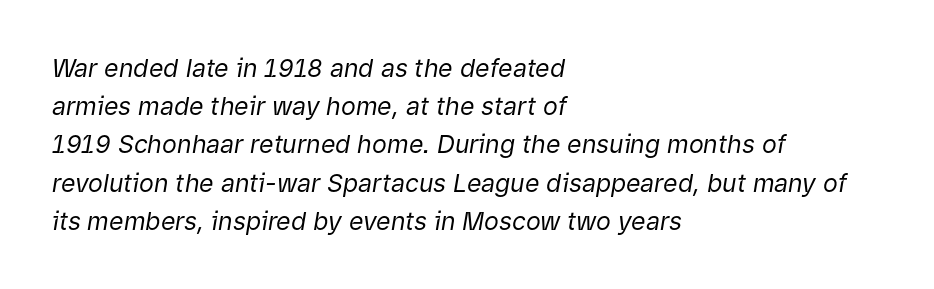
Caption: multi-line text, flush left, ragged right. Compared with typical body copy, the letter spacing here is the same. The font sits on the lighter half of the weight spectrum, regular included. The block of text has a typical density, with ordinary space between rows.
